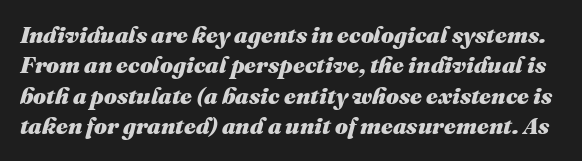
This is oblique type, the kind used for emphasis or titles. The letters sit at their default tracking, neither squeezed nor spread. The string is rendered with underlining switched off. What weight is shown? A full bold with thick strokes. Compared with typical paragraphs, the rows here are spaced about the same.
